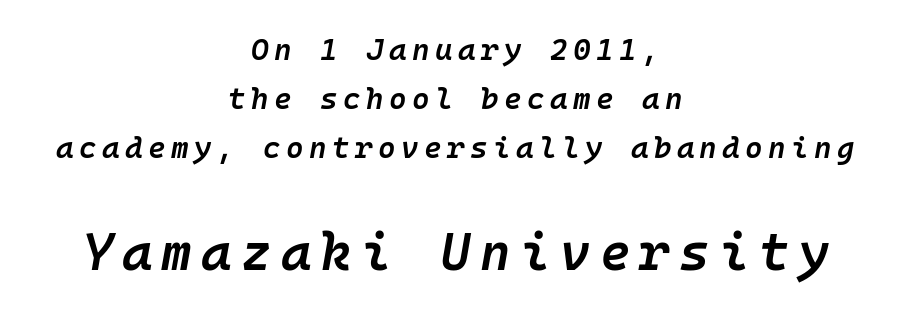
{"italic": "yes", "lean": "right", "slant_degrees": 10, "bold": "semi", "weight": "semibold", "width": "normal", "stroke_contrast": "low", "x_height": "medium", "monospaced": "yes", "underline": "no", "align": "center", "line_spacing": "normal", "line_spacing_ratio": 1.64, "larger_block": "second", "size_ratio": 1.73, "glyph_px": 52}
